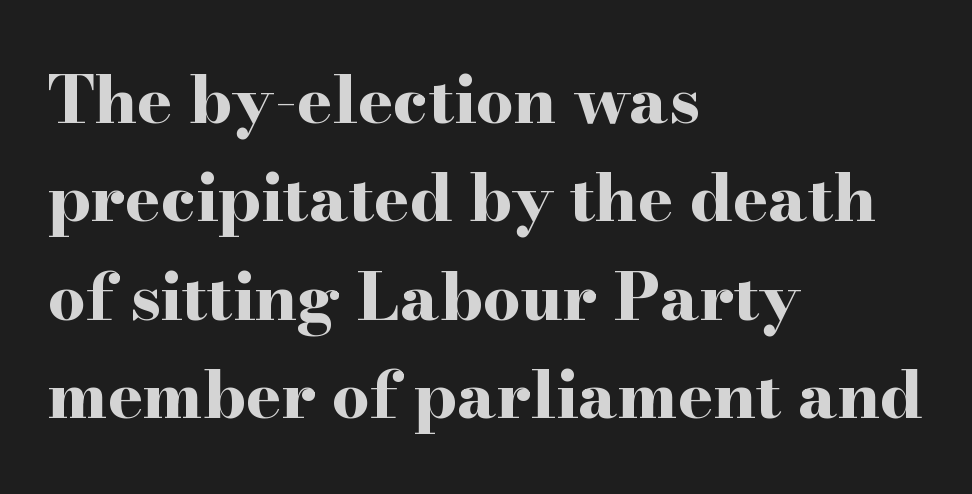
A full-strength bold gives these letters their thick strokes. A bare baseline throughout the passage. Type style note: has serifs. These lines keep a tight, regular rhythm from letter to letter.
